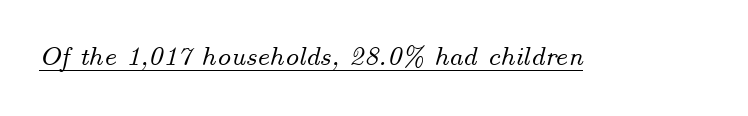
{"italic": "yes", "lean": "right", "slant_degrees": 14, "width": "normal", "stroke_contrast": "medium", "x_height": "small", "monospaced": "no", "underline": "yes", "letter_spacing": "normal", "letter_spacing_em": 0.0, "glyph_px": 28}
